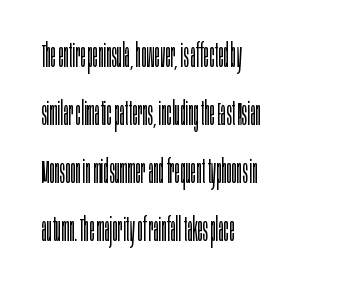
Q: Is the text bold? A: No.
Q: Is the text italic (slanted)? A: No, it is upright.
Q: Is the typeface a serif or a sans-serif typeface? A: Sans-serif.
Q: Is the text underlined? A: No.
Q: How is the paragraph aligned? A: Left-aligned.
Q: Is the spacing between letters normal or unusually wide? A: Normal.
Q: Width (condensed, normal, or wide)? A: Condensed.
Q: Stroke contrast? A: Low.
Q: x-height? A: Large.
Q: Monospaced? A: No.
